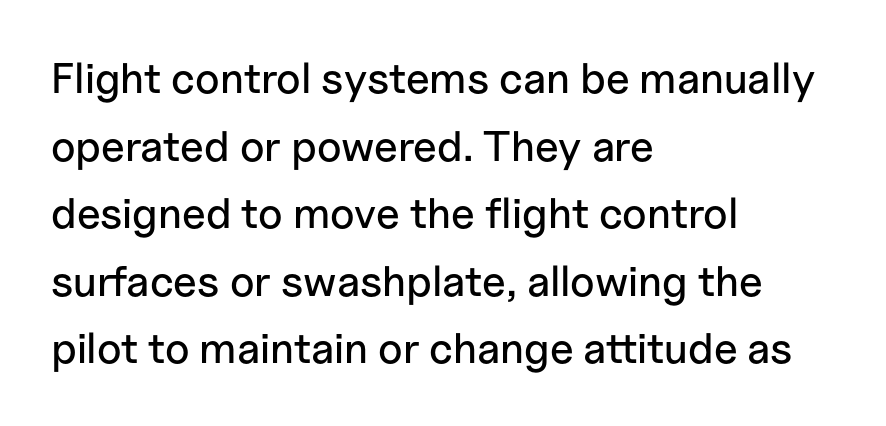
{"serif": "no", "italic": "no", "width": "normal", "stroke_contrast": "low", "x_height": "medium", "monospaced": "no", "underline": "no", "align": "left", "line_spacing": "normal", "line_spacing_ratio": 1.57, "letter_spacing": "normal", "letter_spacing_em": 0.0, "glyph_px": 43}
